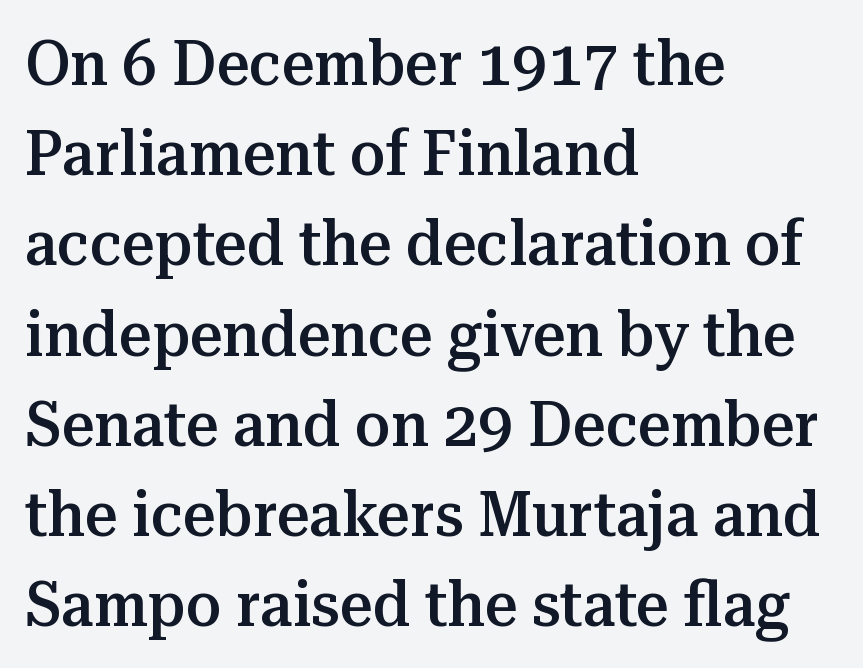
The image shows 64 px semibold serif type, upright; set left-aligned, normal line spacing (1.41x), normal letter spacing, not underlined; medium stroke contrast and a medium x-height.
